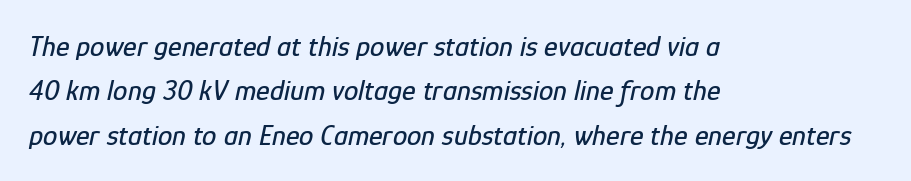
Q: Is the text italic (slanted)? A: Yes, it leans right by about 12 degrees.
Q: Is the text underlined? A: No.
Q: How is the paragraph aligned? A: Left-aligned.
Q: Is the spacing between letters normal or unusually wide? A: Normal.
Q: Is the spacing between lines tight, normal or loose? A: Normal.
Q: Width (condensed, normal, or wide)? A: Condensed.
Q: Stroke contrast? A: Low.
Q: x-height? A: Medium.
Q: Monospaced? A: No.
